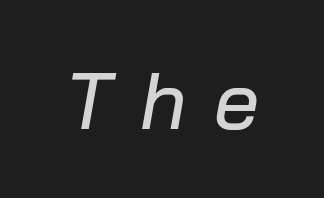
Q: Is the text italic (slanted)? A: Yes, it leans right by about 10 degrees.
Q: Is the text underlined? A: No.
Q: Is the spacing between letters normal or unusually wide? A: Unusually wide.
Q: Width (condensed, normal, or wide)? A: Normal.
Q: Stroke contrast? A: Low.
Q: x-height? A: Medium.
Q: Monospaced? A: No.
